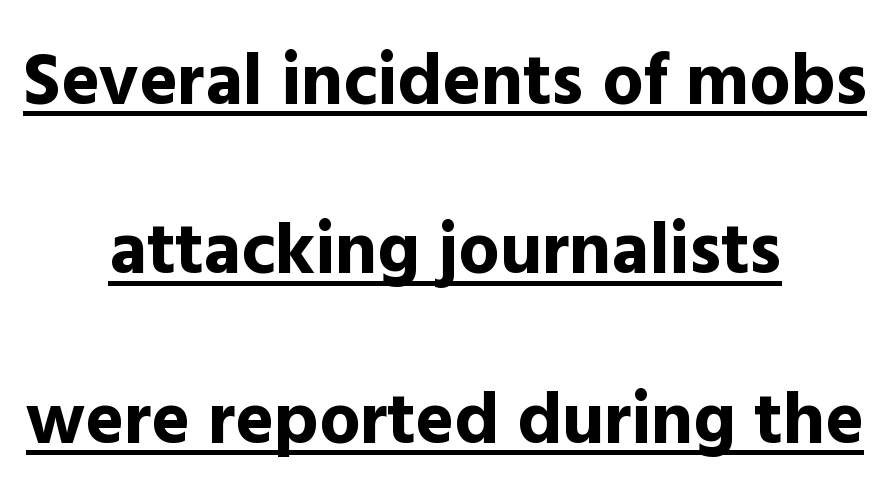
The specimen reads as upright at a glance. Underlining? Definitely there. The tracking reads as untouched default to a designer's eye. The line-height multiplier appears high, well above default.
